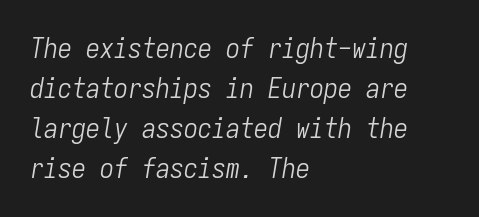
{"italic": "yes", "lean": "right", "slant_degrees": 9, "bold": "no", "weight": "light", "width": "condensed", "stroke_contrast": "low", "x_height": "medium", "monospaced": "yes", "underline": "no", "align": "left", "line_spacing": "normal", "line_spacing_ratio": 1.43, "letter_spacing": "normal", "letter_spacing_em": 0.0, "glyph_px": 28}
